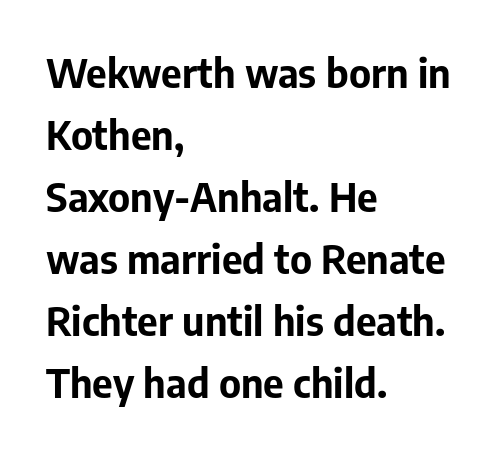
{"serif": "no", "italic": "no", "bold": "yes", "weight": "bold", "width": "normal", "stroke_contrast": "low", "x_height": "medium", "monospaced": "no", "underline": "no", "align": "left", "line_spacing": "normal", "line_spacing_ratio": 1.55, "letter_spacing": "normal", "letter_spacing_em": 0.0, "glyph_px": 40}
